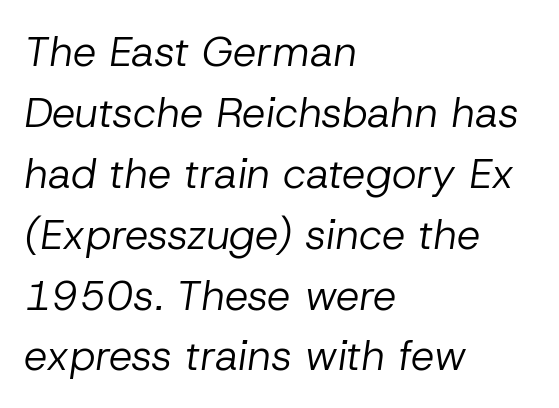
Q: Is the text bold? A: No.
Q: Is the text italic (slanted)? A: Yes, it leans right by about 8 degrees.
Q: Is the text underlined? A: No.
Q: How is the paragraph aligned? A: Left-aligned.
Q: Is the spacing between letters normal or unusually wide? A: Normal.
Q: Is the spacing between lines tight, normal or loose? A: Normal.
Q: Width (condensed, normal, or wide)? A: Normal.
Q: Stroke contrast? A: Low.
Q: x-height? A: Medium.
Q: Monospaced? A: No.
